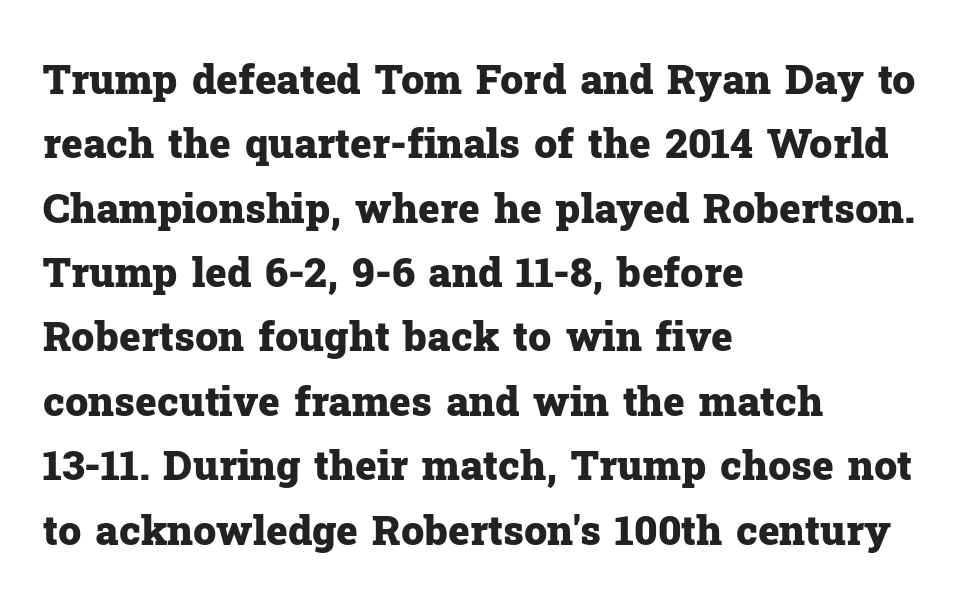
The passage shown is typed in a proportional face where columns would drift. Small tapered or slab feet sit at the stroke ends, so this counts as serif. The line-height multiplier appears to be the usual default. Notice how thick the strokes are: this is what a full bold looks like.
